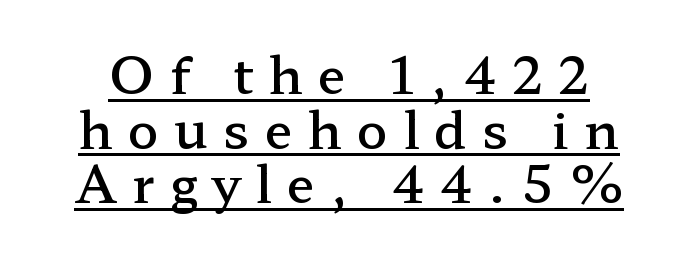
Q: Is the text bold? A: Semi-bold.
Q: Is the text italic (slanted)? A: No, it is upright.
Q: Is the typeface a serif or a sans-serif typeface? A: Serif.
Q: Is the text underlined? A: Yes.
Q: Is the spacing between letters normal or unusually wide? A: Unusually wide.
Q: Is the spacing between lines tight, normal or loose? A: Tight.
Q: Width (condensed, normal, or wide)? A: Wide.
Q: Stroke contrast? A: Low.
Q: x-height? A: Medium.
Q: Monospaced? A: No.
